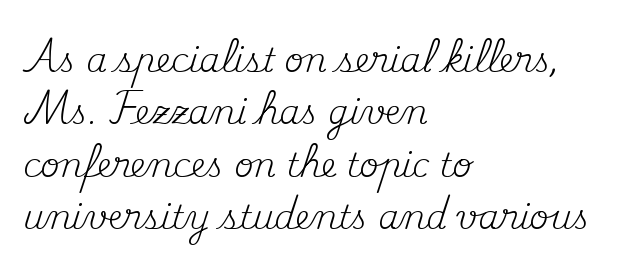
The letters sit at their default tracking, neither squeezed nor spread. The text block is weighted toward the left margin, trailing off unevenly rightward. Little horizontal feet cap the strokes, marking this as serif type. Stroke thickness stays within the range of a standard reading face or lighter.
